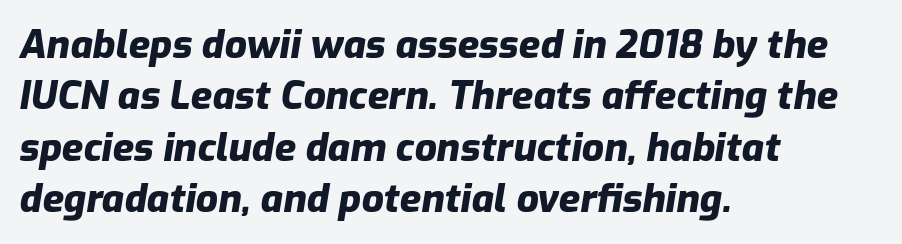
{"italic": "yes", "lean": "right", "slant_degrees": 9, "bold": "yes", "weight": "heavy", "width": "normal", "stroke_contrast": "low", "x_height": "medium", "monospaced": "no", "underline": "no", "align": "left", "line_spacing": "normal", "line_spacing_ratio": 1.32, "letter_spacing": "normal", "letter_spacing_em": 0.0, "glyph_px": 39}
